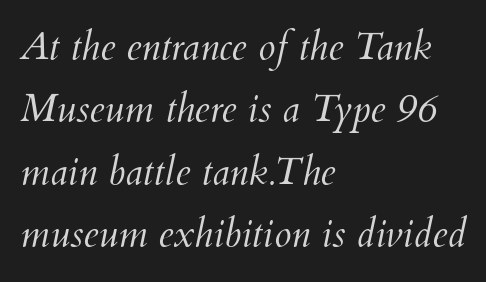
{"italic": "yes", "lean": "right", "slant_degrees": 12, "bold": "no", "weight": "light", "width": "normal", "stroke_contrast": "medium", "x_height": "small", "monospaced": "no", "underline": "no", "align": "left", "line_spacing": "normal", "line_spacing_ratio": 1.6, "letter_spacing": "normal", "letter_spacing_em": 0.0, "glyph_px": 39}
